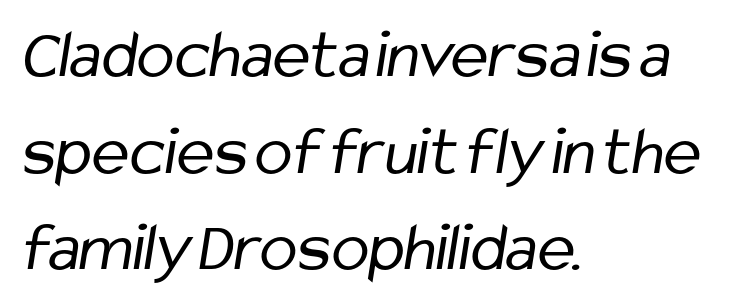
Baseline-to-baseline distance is the conventional proportion of letter height. Descenders hang freely into open space. The typeface has the unassuming heft of standard copy or less. These lines are rendered in a variable-pitch font. A student would call this left alignment; a typographer would say flush left, rag right. The designer went with a sans here, leaving each stem footless.
